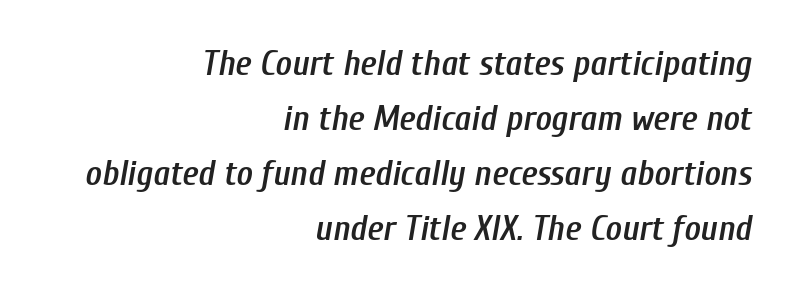
The image shows 35 px semibold, condensed type, italic (leaning right); set right-aligned, normal line spacing (1.57x), normal letter spacing, not underlined; low stroke contrast and a medium x-height.
